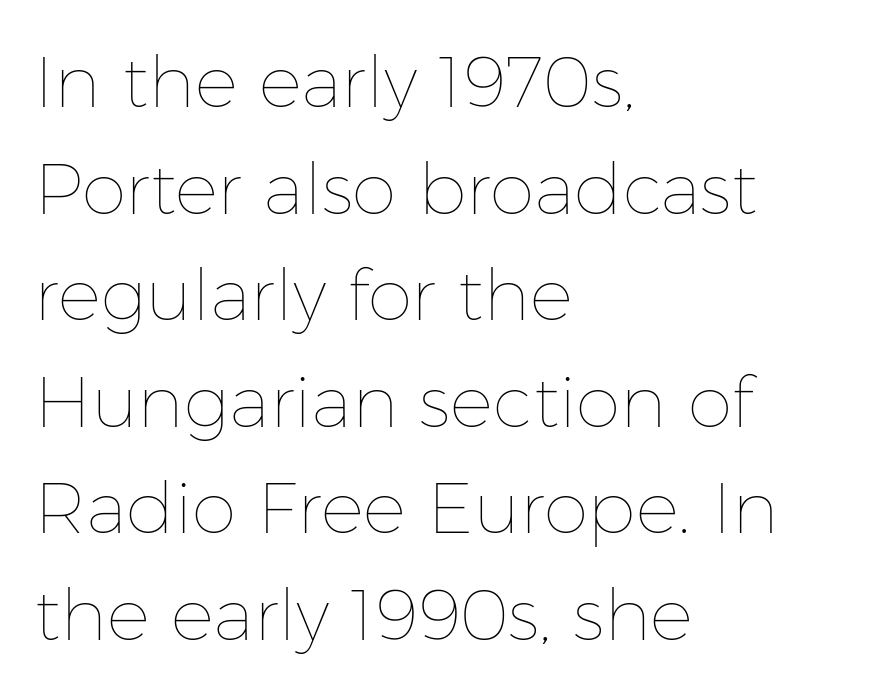
The image shows 72 px thin type, upright; set left-aligned, normal line spacing (1.48x), normal letter spacing, not underlined; low stroke contrast and a medium x-height.
